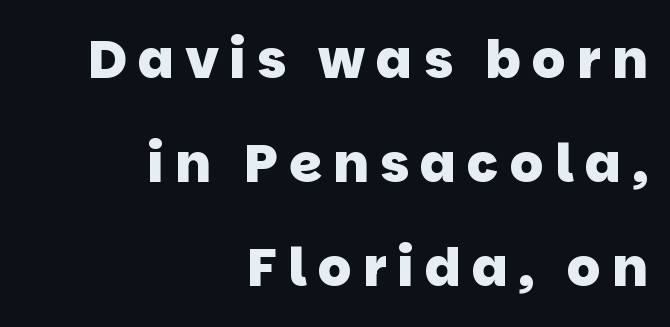
Q: Is the text bold? A: Yes.
Q: Is the typeface a serif or a sans-serif typeface? A: Sans-serif.
Q: Is the text underlined? A: No.
Q: How is the paragraph aligned? A: Right-aligned.
Q: Is the spacing between letters normal or unusually wide? A: Unusually wide.
Q: Is the spacing between lines tight, normal or loose? A: Loose.
Q: Width (condensed, normal, or wide)? A: Normal.
Q: Stroke contrast? A: Low.
Q: x-height? A: Large.
Q: Monospaced? A: No.
